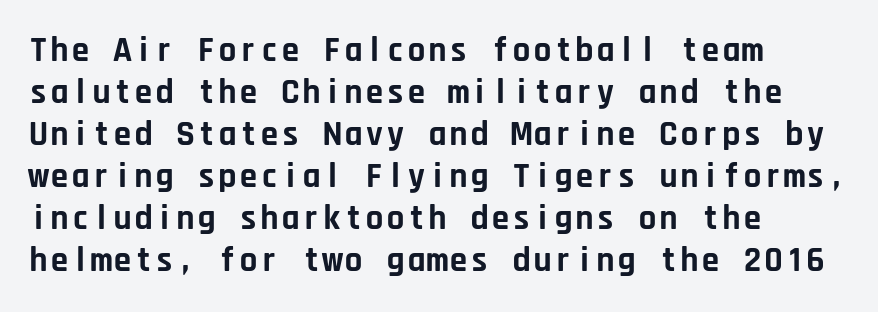
{"serif": "no", "italic": "no", "bold": "yes", "weight": "bold", "width": "normal", "stroke_contrast": "low", "x_height": "large", "monospaced": "yes", "underline": "no", "align": "left", "line_spacing_ratio": 1.2, "letter_spacing": "normal", "letter_spacing_em": 0.0, "glyph_px": 35}
